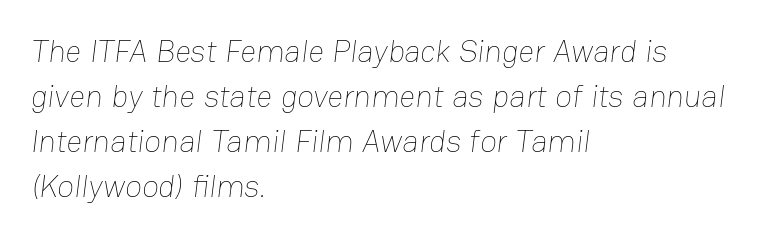
A typesetter would call this leading conventional body-copy spacing. One-word summary of the alignment: left. The specimen omits any rule beneath the text block's lines. Heaviness? Minimal to ordinary, like unemphasized prose. The letters advance in unequal steps, a hallmark of proportional type.
